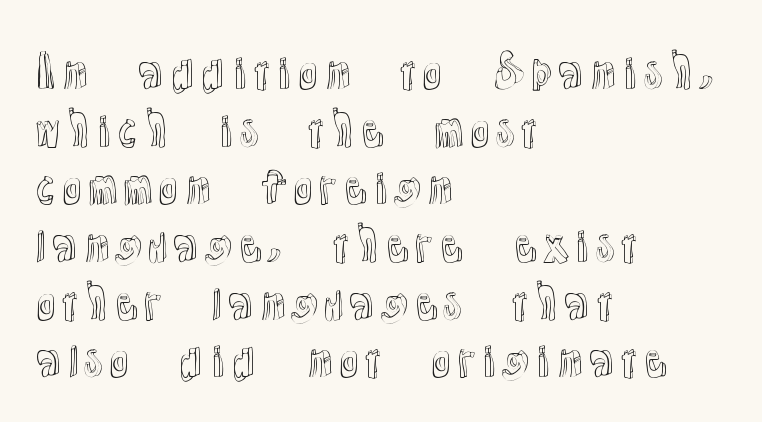
Casual observation: everything's shoved over to the left. Nothing unusual about the tracking: characters are spaced as the font intends. Italic? Not at all — the glyphs are vertical. The block of text has a typical density, with ordinary space between rows. The space beneath each line is pristine and unruled.
